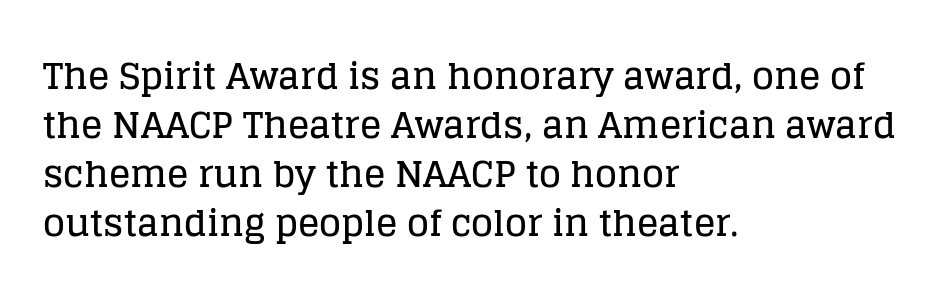
The image shows 36 px serif type, upright; set left-aligned, normal line spacing (1.36x), normal letter spacing, not underlined; low stroke contrast and a large x-height.
